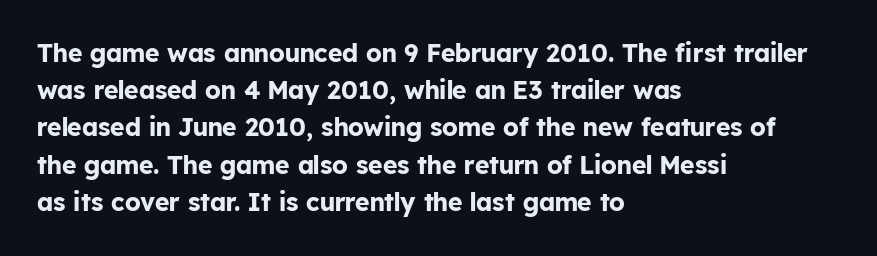
The image shows 25 px bold type, upright; set left-aligned, normal line spacing (1.49x), normal letter spacing, not underlined.
